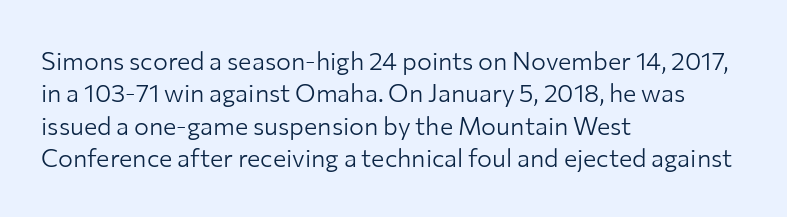
The words here are not underlined. Whoever set this chose a conventional vertical rhythm. Honestly, the letter spacing is just normal — you wouldn't notice it. Tall strokes in this sample are plumb rather than angled. Compared with a centered layout, this one pins lines to the left instead. The weight tops out at a normal text grade.
